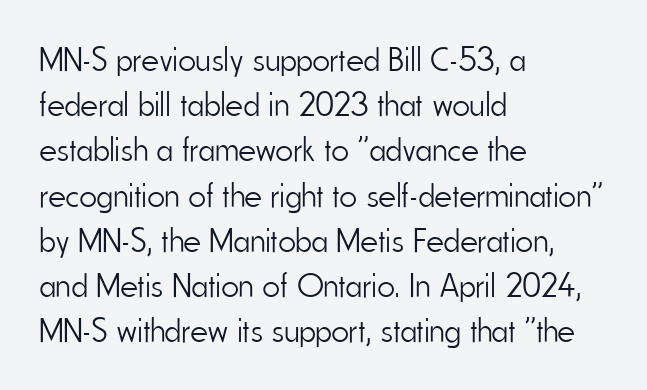
Q: Is the text bold? A: No.
Q: Is the text italic (slanted)? A: No, it is upright.
Q: Is the typeface a serif or a sans-serif typeface? A: Sans-serif.
Q: Is the text underlined? A: No.
Q: How is the paragraph aligned? A: Left-aligned.
Q: Is the spacing between letters normal or unusually wide? A: Normal.
Q: Is the spacing between lines tight, normal or loose? A: Normal.
Q: Width (condensed, normal, or wide)? A: Condensed.
Q: Stroke contrast? A: Low.
Q: x-height? A: Small.
Q: Monospaced? A: No.
